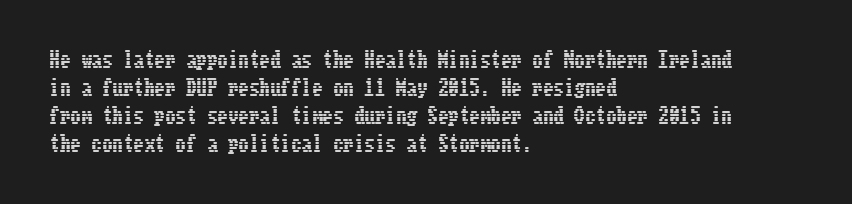
If you measured baseline to baseline, you'd find a middling distance. Descenders are the only things crossing below the line. The lines in this sample share a left origin and differ only in where they stop. Letter spacing: default. Quick note: not italic, upright.
